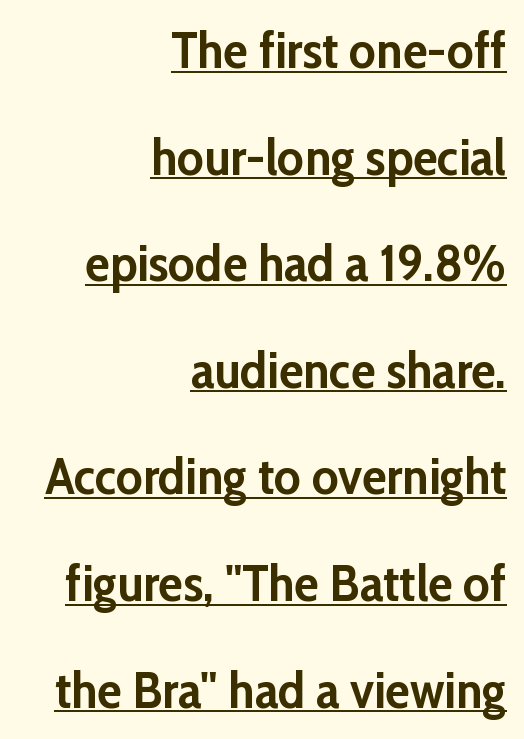
{"serif": "no", "italic": "no", "bold": "yes", "weight": "semibold", "width": "normal", "stroke_contrast": "low", "x_height": "medium", "monospaced": "no", "underline": "yes", "align": "right", "line_spacing": "loose", "line_spacing_ratio": 2.09, "letter_spacing": "normal", "letter_spacing_em": 0.0, "glyph_px": 51}
